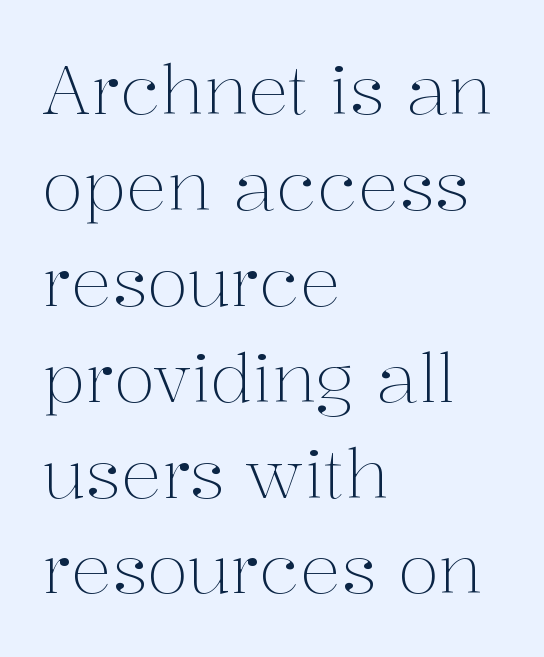
{"serif": "yes", "italic": "no", "bold": "no", "weight": "light", "width": "normal", "stroke_contrast": "medium", "x_height": "medium", "monospaced": "no", "underline": "no", "align": "left", "line_spacing": "normal", "line_spacing_ratio": 1.41, "letter_spacing": "normal", "letter_spacing_em": 0.0, "glyph_px": 68}
